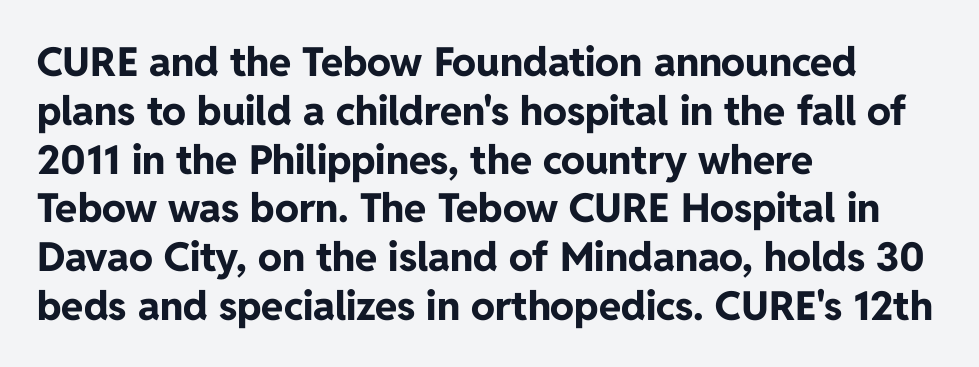
The image shows 40 px bold sans-serif type, upright; set left-aligned, line spacing 1.22x, normal letter spacing, not underlined; low stroke contrast and a medium x-height.
